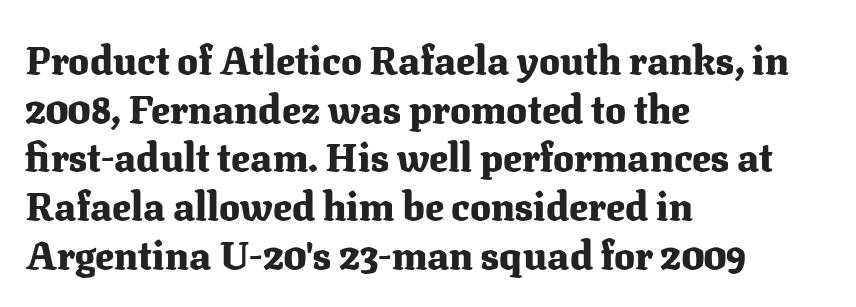
{"serif": "yes", "italic": "no", "bold": "yes", "weight": "heavy", "width": "normal", "stroke_contrast": "medium", "x_height": "medium", "monospaced": "no", "underline": "no", "align": "left", "line_spacing": "normal", "line_spacing_ratio": 1.25, "letter_spacing": "normal", "letter_spacing_em": 0.0, "glyph_px": 39}
